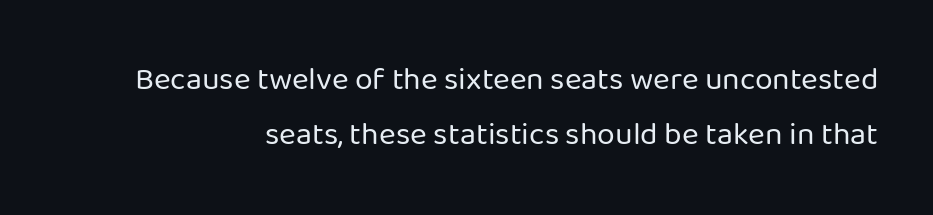
{"serif": "no", "italic": "no", "bold": "no", "weight": "regular", "width": "normal", "stroke_contrast": "low", "x_height": "medium", "monospaced": "no", "underline": "no", "line_spacing_ratio": 1.71, "letter_spacing": "normal", "letter_spacing_em": 0.0, "glyph_px": 32}
